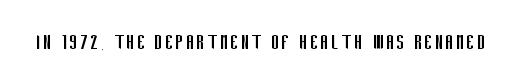
The image shows 24 px text type, upright; set not underlined.
